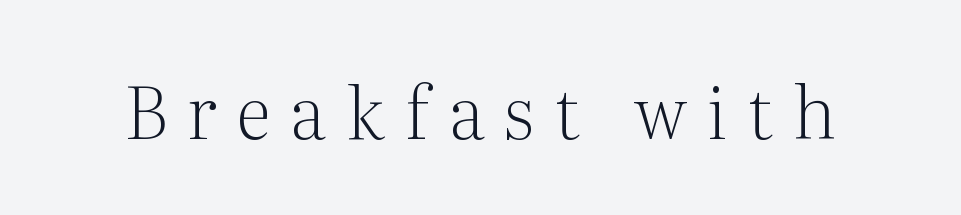
{"serif": "yes", "italic": "no", "bold": "no", "weight": "light", "width": "normal", "stroke_contrast": "medium", "x_height": "medium", "monospaced": "no", "underline": "no", "letter_spacing": "wide", "letter_spacing_em": 0.27, "glyph_px": 73}
